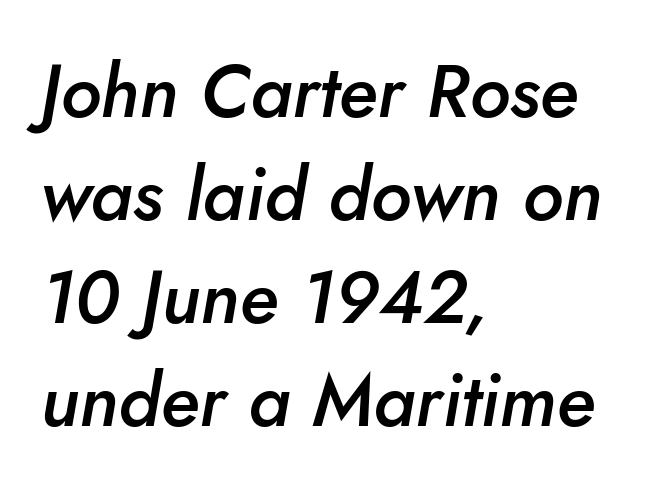
Q: Is the text bold? A: Semi-bold.
Q: Is the text italic (slanted)? A: Yes, it leans right by about 10 degrees.
Q: Is the text underlined? A: No.
Q: How is the paragraph aligned? A: Left-aligned.
Q: Is the spacing between letters normal or unusually wide? A: Normal.
Q: Is the spacing between lines tight, normal or loose? A: Normal.
Q: Width (condensed, normal, or wide)? A: Normal.
Q: Stroke contrast? A: Low.
Q: x-height? A: Small.
Q: Monospaced? A: No.
